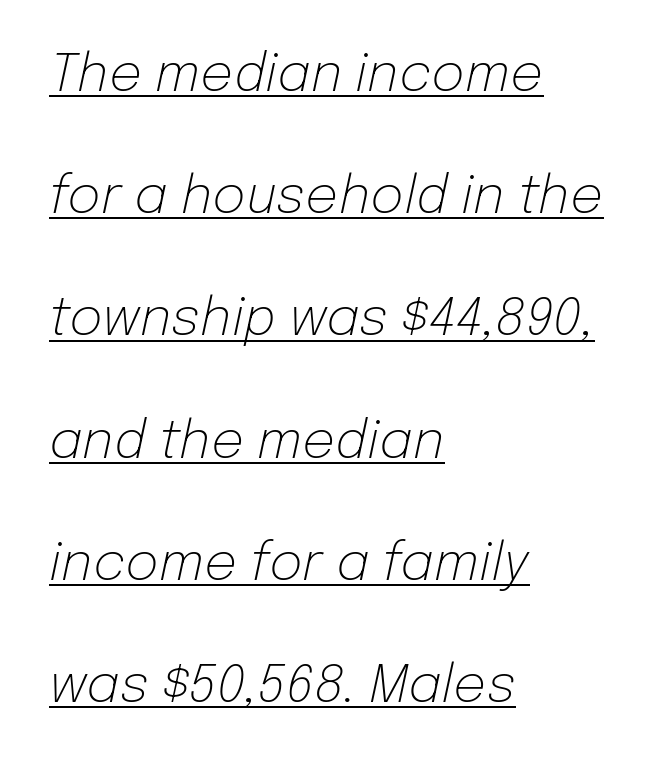
{"italic": "yes", "lean": "right", "slant_degrees": 12, "bold": "no", "weight": "light", "width": "normal", "stroke_contrast": "low", "x_height": "medium", "monospaced": "no", "underline": "yes", "align": "left", "line_spacing": "loose", "line_spacing_ratio": 2.35, "letter_spacing": "normal", "letter_spacing_em": 0.0, "glyph_px": 52}
